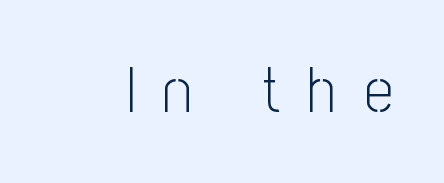
A sans-serif font was chosen for this passage. Is this a heavy cut? Hardly; it is regular or lighter. No word sits above an underline. Style check: upright. The rendering uses natural spacing where letterforms have individual widths.
